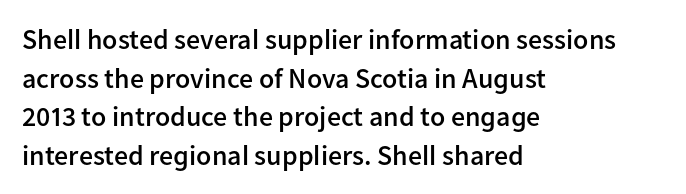
{"serif": "no", "italic": "no", "bold": "semi", "weight": "semibold", "width": "normal", "stroke_contrast": "low", "x_height": "medium", "monospaced": "no", "underline": "no", "align": "left", "line_spacing": "normal", "line_spacing_ratio": 1.38, "letter_spacing": "normal", "letter_spacing_em": 0.0, "glyph_px": 28}
